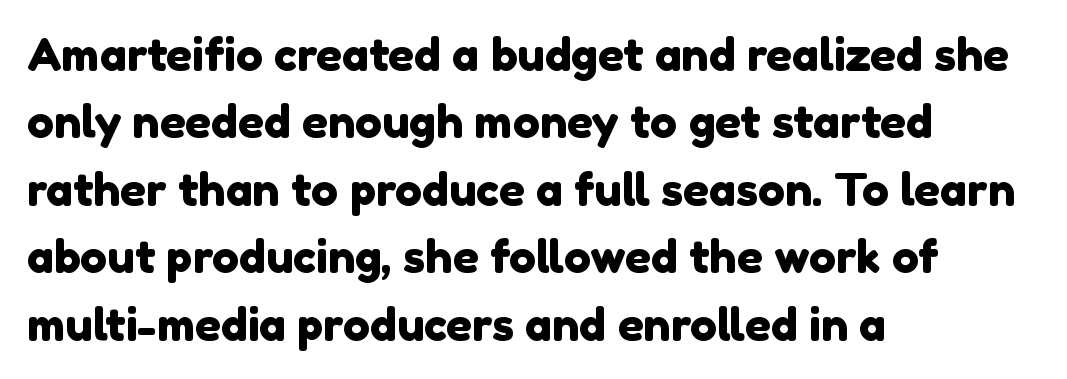
The image shows 45 px sans-serif type; set left-aligned, normal line spacing (1.5x), normal letter spacing, not underlined; a medium x-height.
